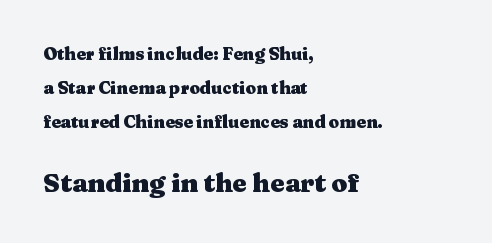
Plenty of ink on the page — the face is bold. Students, note that the glyphs here touch the page at normal intervals. Typeset ragged right — the left edge is the straight one. The lines are spread far apart with generous leading.
